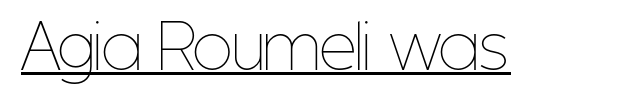
Q: Is the text bold? A: No.
Q: Is the text italic (slanted)? A: No, it is upright.
Q: Is the text underlined? A: Yes.
Q: Is the spacing between letters normal or unusually wide? A: Normal.
Q: Width (condensed, normal, or wide)? A: Condensed.
Q: Stroke contrast? A: Low.
Q: x-height? A: Medium.
Q: Monospaced? A: No.
